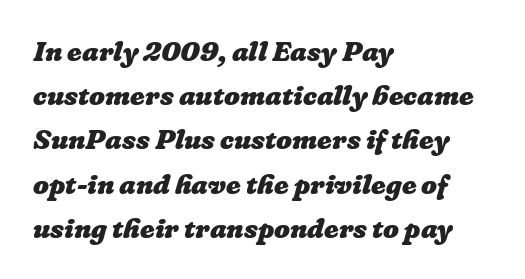
{"bold": "yes", "weight": "heavy", "width": "normal", "stroke_contrast": "low", "x_height": "medium", "monospaced": "no", "underline": "no", "align": "left", "line_spacing": "normal", "line_spacing_ratio": 1.58, "letter_spacing": "normal", "letter_spacing_em": 0.0, "glyph_px": 28}
